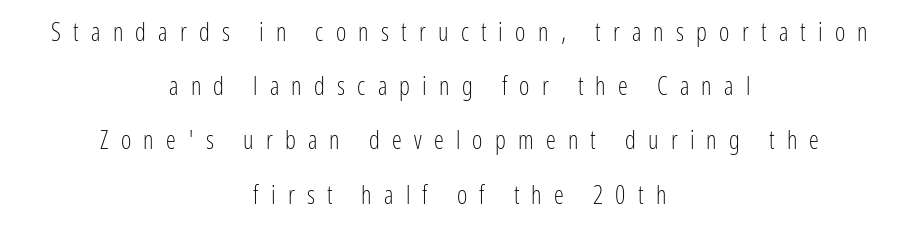
No word sits above an underline. Airy leading. Heaviness? Minimal to ordinary, like unemphasized prose. Spacing between characters has been opened up far beyond the box default.
